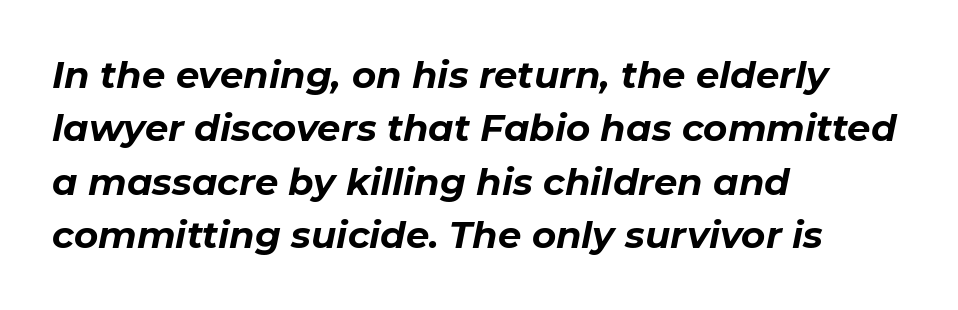
{"italic": "yes", "lean": "right", "slant_degrees": 11, "bold": "yes", "weight": "bold", "width": "normal", "stroke_contrast": "low", "x_height": "medium", "monospaced": "no", "underline": "no", "align": "left", "line_spacing": "normal", "line_spacing_ratio": 1.44, "letter_spacing": "normal", "letter_spacing_em": 0.0, "glyph_px": 37}
